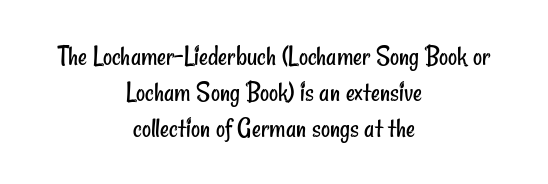
{"serif": "no", "bold": "no", "weight": "regular", "width": "condensed", "stroke_contrast": "low", "x_height": "small", "monospaced": "no", "underline": "no", "align": "center", "line_spacing": "normal", "line_spacing_ratio": 1.29, "letter_spacing": "normal", "letter_spacing_em": 0.0, "glyph_px": 28}
